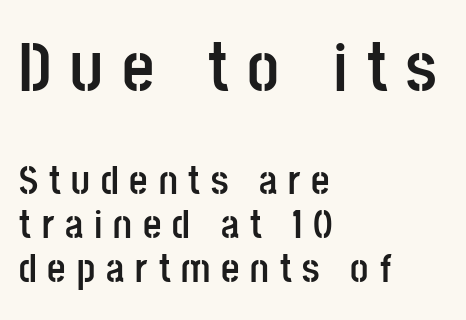
A typesetter would label this face a sans. The characters look thick and weighty, a clear bold. Is this a fixed-width face? No — the glyphs have proportional, varying widths. The paragraph has a hard left edge and a soft right edge. In terms of leading, this rendering errs on the cramped side.
